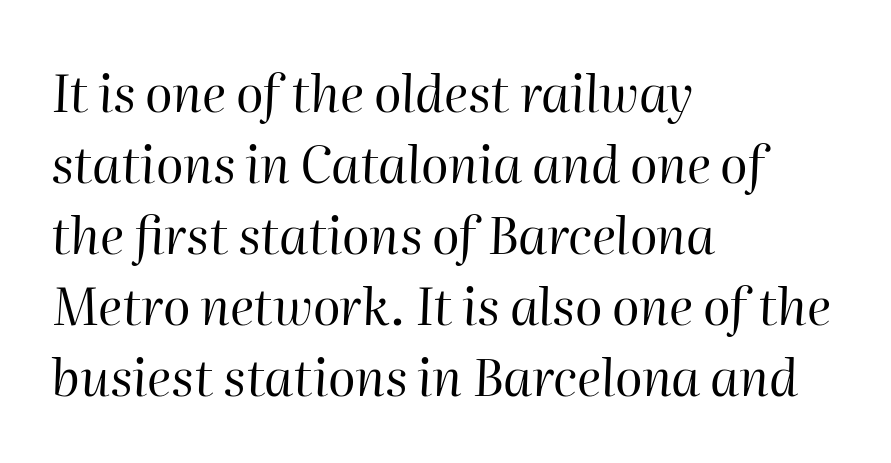
{"italic": "yes", "lean": "right", "slant_degrees": 2, "bold": "no", "weight": "regular", "width": "normal", "stroke_contrast": "high", "x_height": "medium", "monospaced": "no", "underline": "no", "align": "left", "line_spacing": "normal", "line_spacing_ratio": 1.39, "letter_spacing": "normal", "letter_spacing_em": 0.0, "glyph_px": 51}
